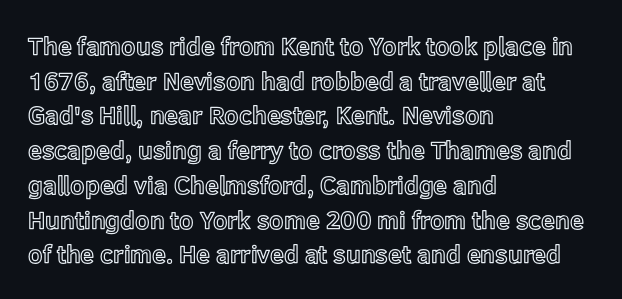
Q: Is the text italic (slanted)? A: No, it is upright.
Q: Is the text underlined? A: No.
Q: How is the paragraph aligned? A: Left-aligned.
Q: Is the spacing between letters normal or unusually wide? A: Normal.
Q: Is the spacing between lines tight, normal or loose? A: Normal.
